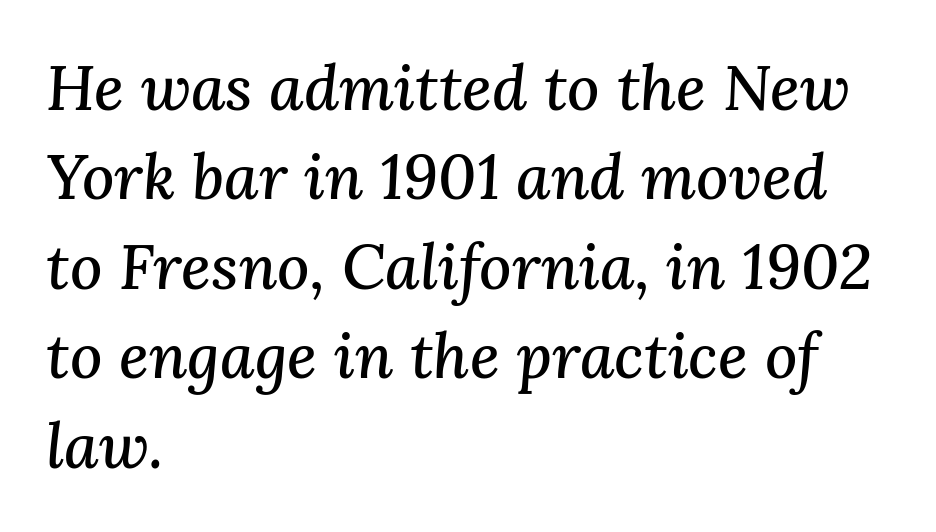
The image shows 63 px serif type, italic (leaning right); set left-aligned, normal line spacing (1.42x), normal letter spacing, not underlined; medium stroke contrast and a medium x-height.
